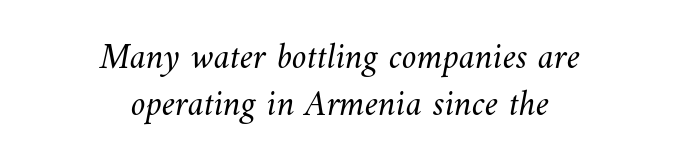
Compared with a typical body face, this is equally light or lighter still. The whitespace from short lines is split evenly between both sides. Baseline-to-baseline distance is the conventional proportion of letter height. Quick note: underline off.
